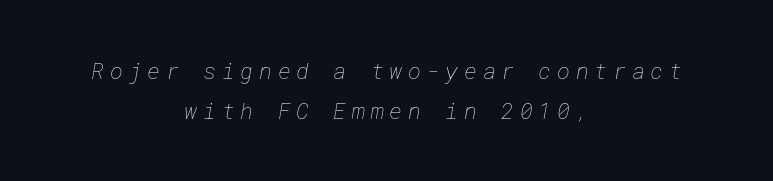
A typesetter would call this heavily tracked-out type. Underlining? Definitely not there. A centered setting, common on invitations and titles, is used for this passage. No chunkiness to these letters — they're not bold.
